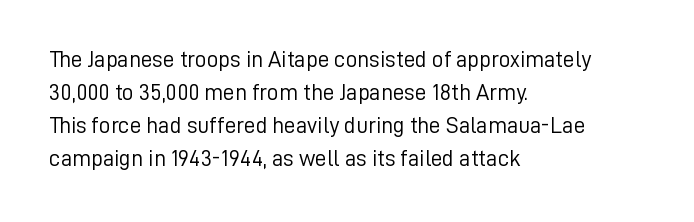
Q: Is the text bold? A: No.
Q: Is the text italic (slanted)? A: No, it is upright.
Q: Is the text underlined? A: No.
Q: How is the paragraph aligned? A: Left-aligned.
Q: Is the spacing between letters normal or unusually wide? A: Normal.
Q: Is the spacing between lines tight, normal or loose? A: Normal.
